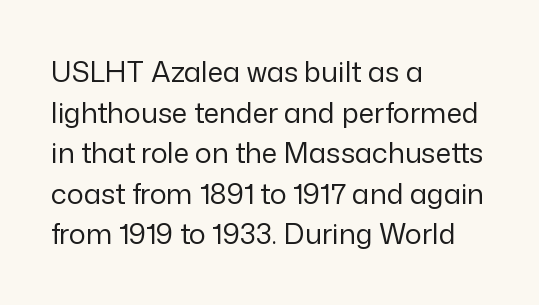
Q: Is the text bold? A: No.
Q: Is the text italic (slanted)? A: No, it is upright.
Q: Is the typeface a serif or a sans-serif typeface? A: Sans-serif.
Q: Is the text underlined? A: No.
Q: How is the paragraph aligned? A: Left-aligned.
Q: Is the spacing between letters normal or unusually wide? A: Normal.
Q: Is the spacing between lines tight, normal or loose? A: Normal.
Q: Width (condensed, normal, or wide)? A: Normal.
Q: Stroke contrast? A: Low.
Q: x-height? A: Medium.
Q: Monospaced? A: No.
